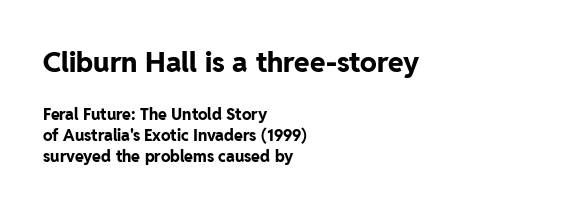
{"serif": "no", "italic": "no", "bold": "yes", "weight": "bold", "width": "normal", "stroke_contrast": "low", "x_height": "medium", "monospaced": "no", "underline": "no", "align": "left", "line_spacing": "normal", "line_spacing_ratio": 1.33, "letter_spacing": "normal", "letter_spacing_em": 0.0, "larger_block": "first", "size_ratio": 1.75, "glyph_px": 28}
